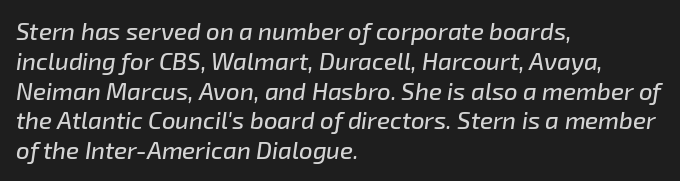
{"italic": "yes", "lean": "right", "slant_degrees": 8, "underline": "no", "align": "left", "line_spacing_ratio": 1.24, "letter_spacing": "normal", "letter_spacing_em": 0.0, "glyph_px": 24}
